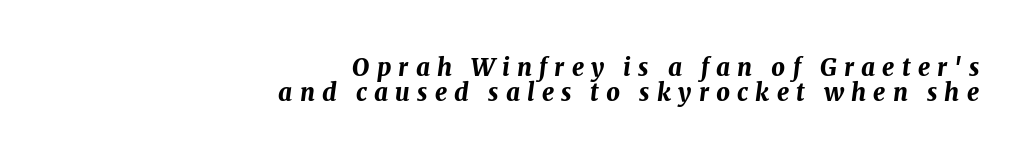
Q: Is the text bold? A: Yes.
Q: Is the text italic (slanted)? A: Yes, it leans right by about 8 degrees.
Q: Is the text underlined? A: No.
Q: How is the paragraph aligned? A: Right-aligned.
Q: Is the spacing between letters normal or unusually wide? A: Unusually wide.
Q: Is the spacing between lines tight, normal or loose? A: Tight.
